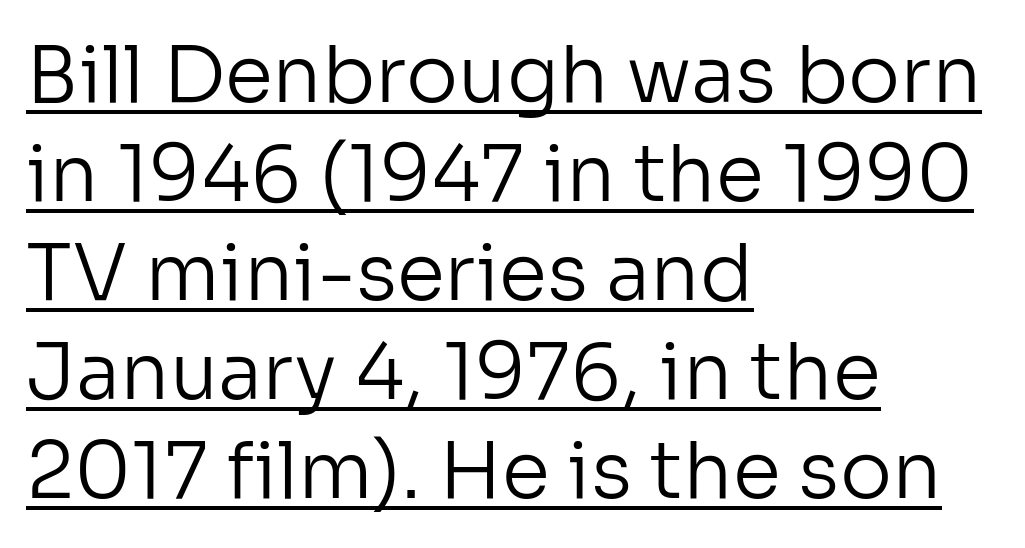
A quiet, ordinary-to-light weight characterises the typeface. The letters advance in unequal steps, a hallmark of proportional type. Font category for this specimen: sans-serif. A typesetter would call this zero additional tracking.
